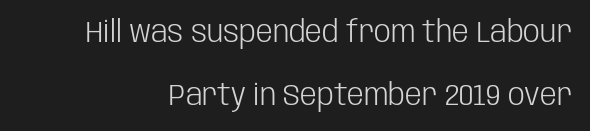
Q: Is the text bold? A: No.
Q: Is the text italic (slanted)? A: No, it is upright.
Q: Is the typeface a serif or a sans-serif typeface? A: Sans-serif.
Q: Is the text underlined? A: No.
Q: Is the spacing between letters normal or unusually wide? A: Normal.
Q: Is the spacing between lines tight, normal or loose? A: Loose.
Q: Width (condensed, normal, or wide)? A: Condensed.
Q: Stroke contrast? A: Low.
Q: x-height? A: Large.
Q: Monospaced? A: No.
